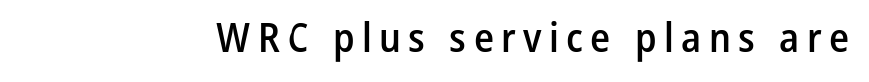
{"serif": "no", "italic": "no", "bold": "semi", "weight": "semibold", "width": "condensed", "stroke_contrast": "low", "x_height": "medium", "monospaced": "no", "underline": "no", "glyph_px": 41}
